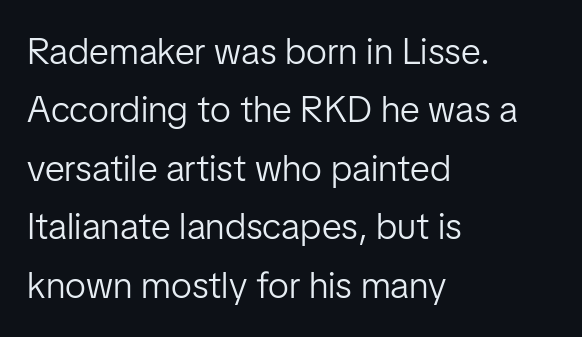
The face used here is proportionally spaced, like ordinary book or web type. Stems and bowls with no extra thickness — not bold. Unmarked baselines from the first word to the last. A normal amount of white space separates one row of letters from the next.
